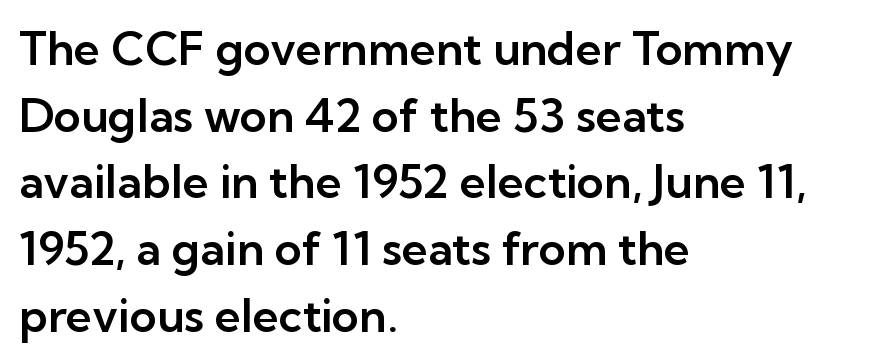
The image shows 46 px sans-serif type, upright; set left-aligned, normal line spacing (1.45x), normal letter spacing, not underlined; low stroke contrast and a medium x-height.
